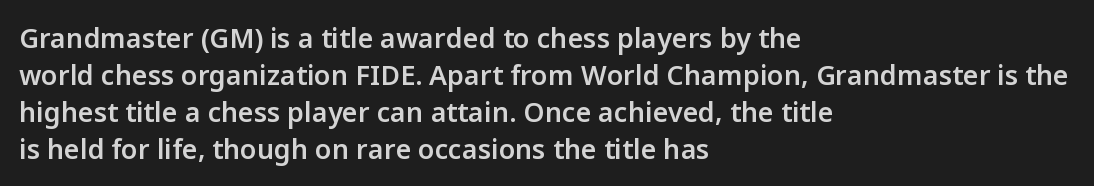
Q: Is the text bold? A: Semi-bold.
Q: Is the text italic (slanted)? A: No, it is upright.
Q: Is the text underlined? A: No.
Q: How is the paragraph aligned? A: Left-aligned.
Q: Is the spacing between letters normal or unusually wide? A: Normal.
Q: Is the spacing between lines tight, normal or loose? A: Normal.
